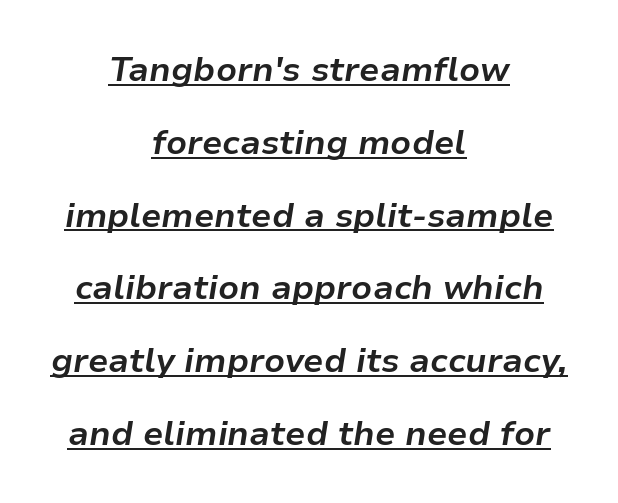
The typesetting leans heavy: a genuine bold. The letterforms sit shoulder to shoulder at normal distance. A typesetter would call this proportional, since set widths differ per character. The rendering uses a large line-height, opening up the rows. Style check: oblique. These lines are centered, leaving both edges ragged.
